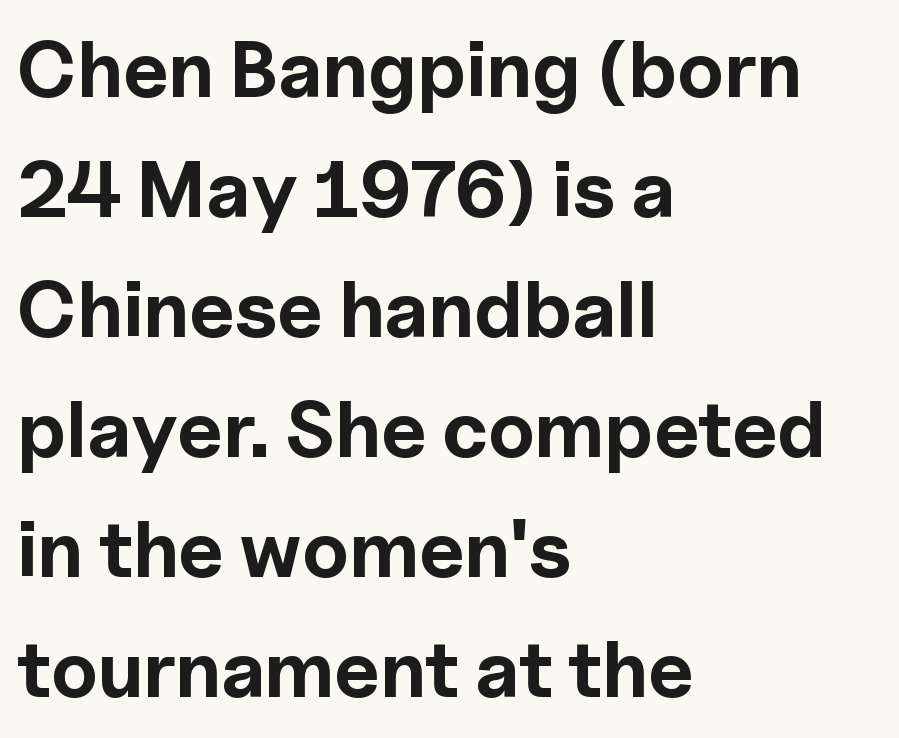
{"serif": "no", "italic": "no", "bold": "yes", "weight": "bold", "width": "normal", "x_height": "medium", "monospaced": "no", "underline": "no", "align": "left", "line_spacing": "normal", "line_spacing_ratio": 1.52, "letter_spacing": "normal", "letter_spacing_em": 0.0, "glyph_px": 79}
